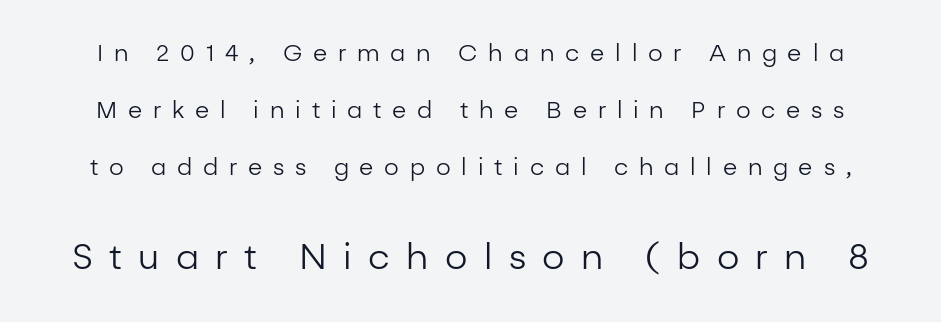
Clear beneath every line of the passage. Tracking value appears strongly positive — letters spread wide. The following chunk of copy outweighs the initial chunk in type size. When letters stand straight like this, we call the style roman or upright.
